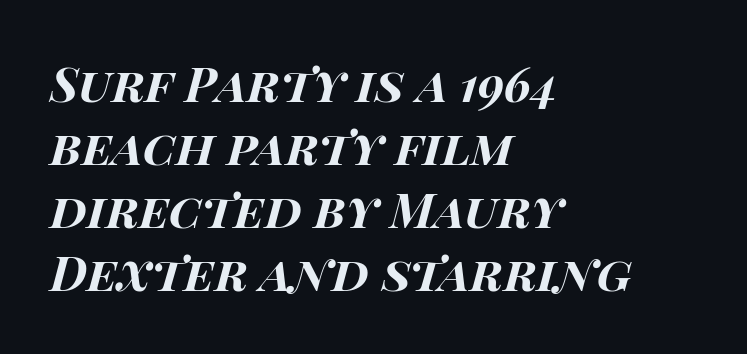
Slanted lettering throughout. The face used here is proportionally spaced, like ordinary book or web type. Summary of weight: heavy, a full bold. In terms of leading, this rendering sits right in the middle.
